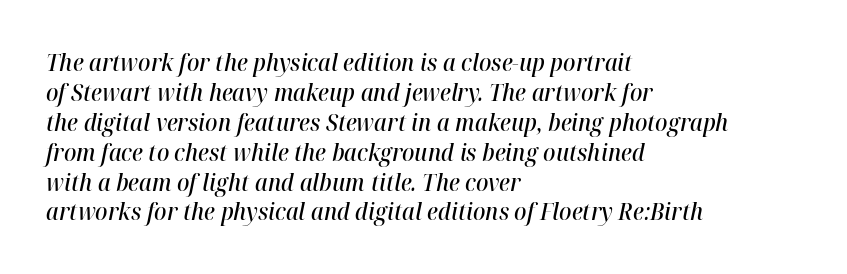
Q: Is the text bold? A: Semi-bold.
Q: Is the text italic (slanted)? A: Yes, it leans right by about 12 degrees.
Q: Is the text underlined? A: No.
Q: How is the paragraph aligned? A: Left-aligned.
Q: Is the spacing between letters normal or unusually wide? A: Normal.
Q: Is the spacing between lines tight, normal or loose? A: Normal.
